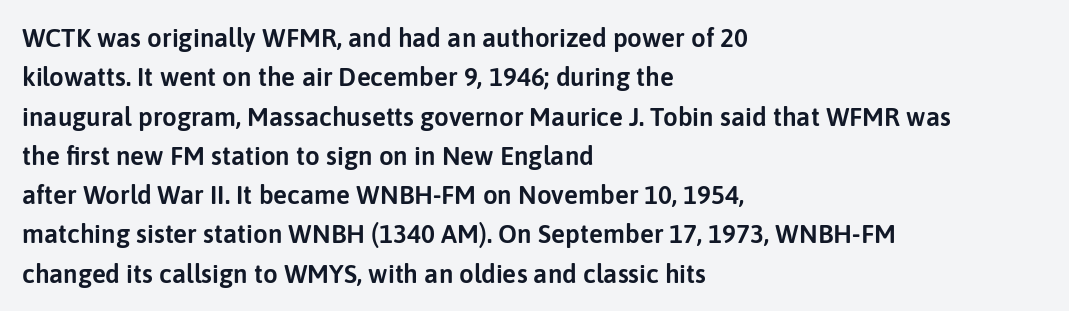
{"italic": "no", "underline": "no", "align": "left", "line_spacing": "normal", "line_spacing_ratio": 1.51, "letter_spacing": "normal", "letter_spacing_em": 0.0, "glyph_px": 26}
